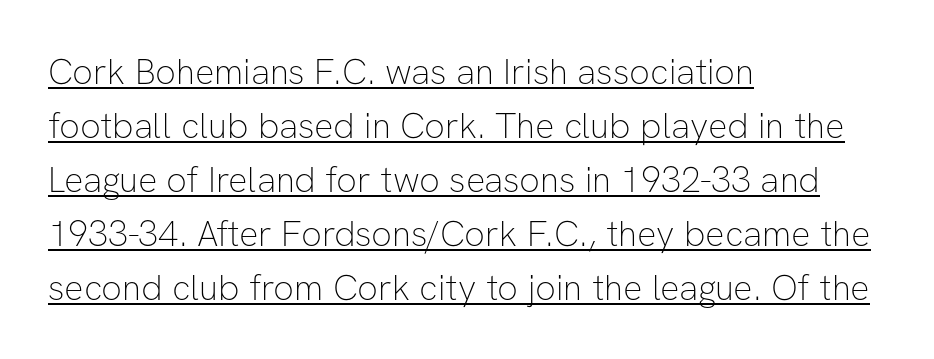
The tracking reads as untouched default to a designer's eye. Line starts are locked; line ends wander. Type style note: lacks serifs. A typesetter would call this leading conventional body-copy spacing. The rendering uses natural spacing where letterforms have individual widths.
